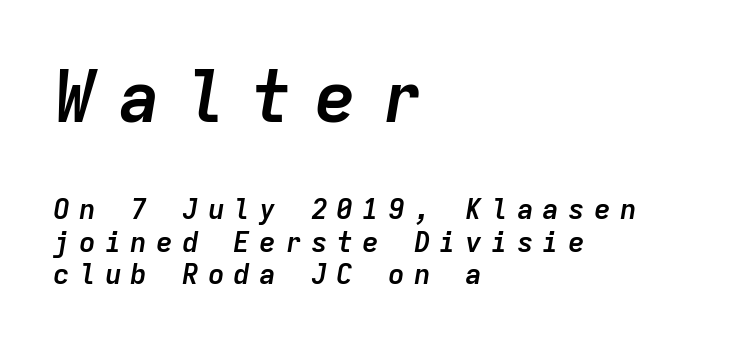
Tracking here is generous; glyphs stand well apart from one another. Quick note: underline off. Emphasis by weight is at full strength: bold. Compare the two chunks: the upper has the greater cap height. The passage shown is typed in a monospace face where columns stay perfectly aligned. A typesetter would mark this as italic.
